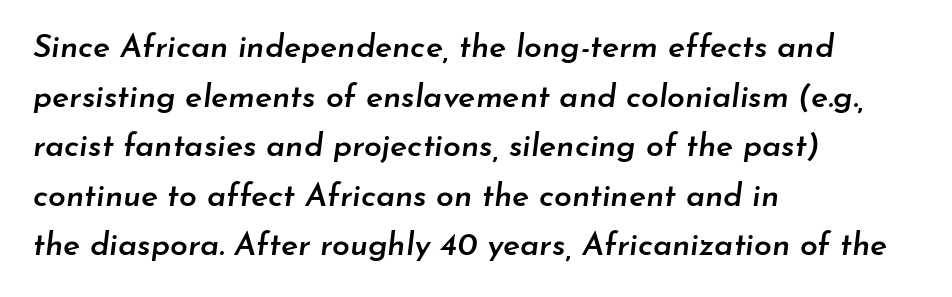
Weight: semibold (demi). This block has exactly the height ordinary leading produces. Layout note: lines flush left. The typography opts for an oblique posture over an upright one. Do the characters align in a grid? No, the font is proportional.
